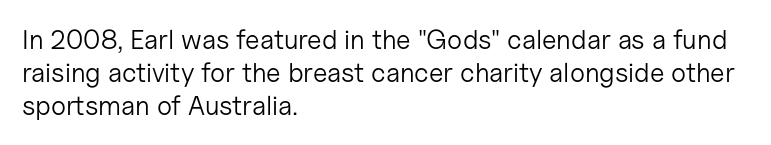
{"italic": "no", "bold": "no", "underline": "no", "align": "left", "line_spacing_ratio": 1.23, "letter_spacing": "normal", "letter_spacing_em": 0.0, "glyph_px": 27}
